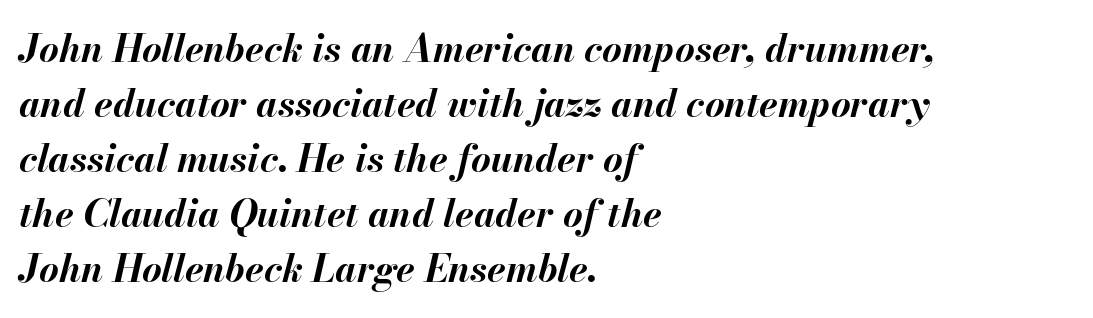
The image shows 38 px bold type, italic (leaning right); set left-aligned, normal line spacing (1.45x), normal letter spacing, not underlined; medium stroke contrast and a small x-height.
